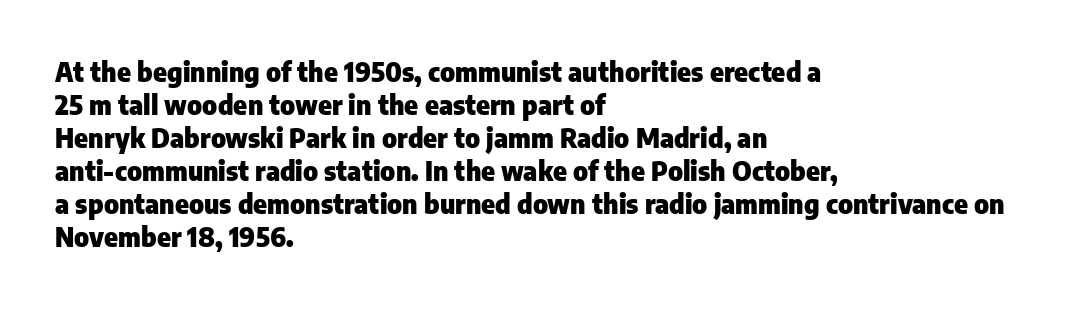
The image shows 26 px bold type, upright; set left-aligned, normal line spacing (1.27x), normal letter spacing, not underlined.
